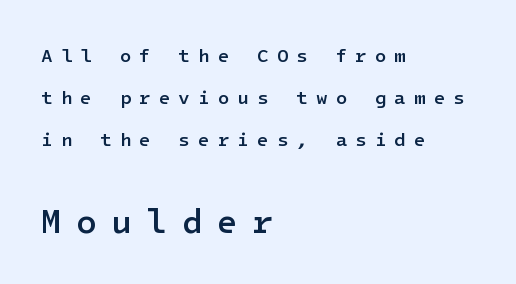
Q: Is the text bold? A: Semi-bold.
Q: Is the text italic (slanted)? A: No, it is upright.
Q: Is the typeface a serif or a sans-serif typeface? A: Sans-serif.
Q: Is the text underlined? A: No.
Q: How is the paragraph aligned? A: Left-aligned.
Q: Is the spacing between letters normal or unusually wide? A: Unusually wide.
Q: Is the spacing between lines tight, normal or loose? A: Loose.
Q: Which block of text is set in a larger size, the first (top) or the second (bottom)? A: The second (bottom) one.
Q: Width (condensed, normal, or wide)? A: Normal.
Q: Stroke contrast? A: Low.
Q: x-height? A: Medium.
